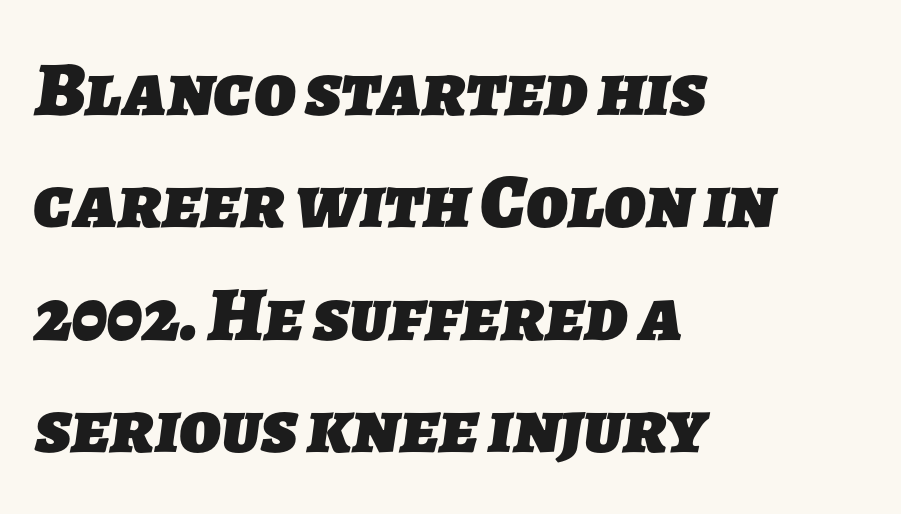
The image shows 78 px heavy sans-serif type; set left-aligned, normal line spacing (1.44x), normal letter spacing, not underlined; low stroke contrast and a medium x-height.
